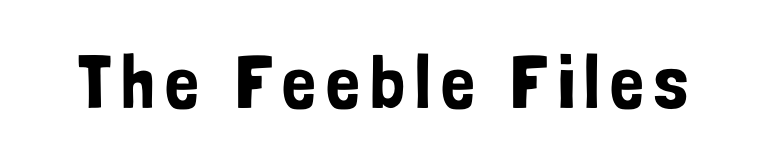
Quick note: not italic, upright. Proportional: the letters do not fall into vertical columns. Any mark beneath the type? The region is blank. No feet cap the strokes, marking this as sans-serif type.
